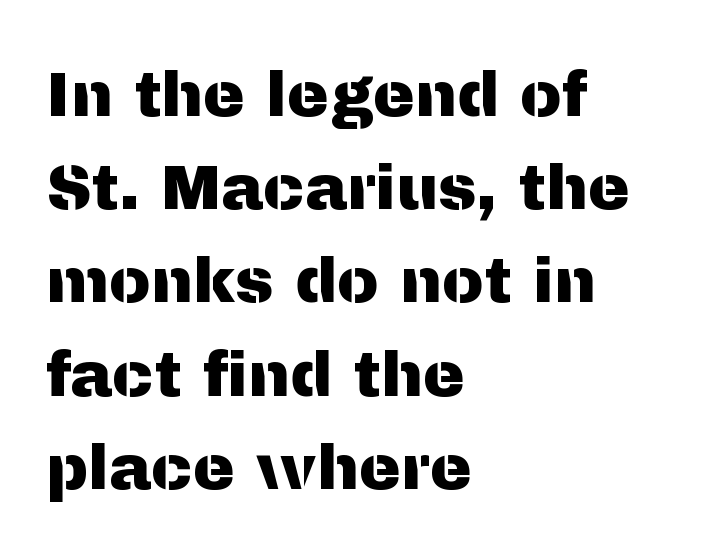
The image shows 63 px sans-serif type, upright; set left-aligned, normal line spacing (1.48x), normal letter spacing, not underlined; medium stroke contrast and a medium x-height.
